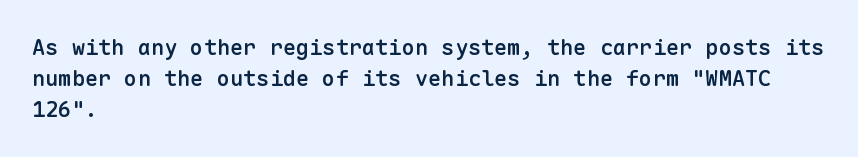
This is moderately heavy type, rendered in semibold. No extra tracking has been applied to these lines. Alignment: flush left. Leading matches the norm, producing a regular column.
